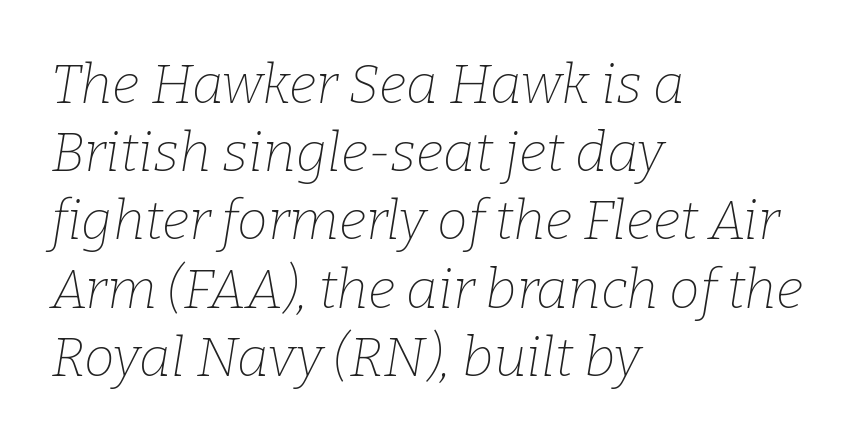
Q: Is the text bold? A: No.
Q: Is the text italic (slanted)? A: Yes, it leans right by about 9 degrees.
Q: Is the typeface a serif or a sans-serif typeface? A: Serif.
Q: Is the text underlined? A: No.
Q: How is the paragraph aligned? A: Left-aligned.
Q: Is the spacing between letters normal or unusually wide? A: Normal.
Q: Width (condensed, normal, or wide)? A: Normal.
Q: Stroke contrast? A: Low.
Q: x-height? A: Medium.
Q: Monospaced? A: No.
